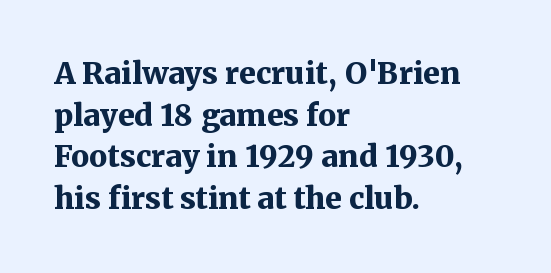
How would I describe the line gaps? Plain and ordinary. The rendering uses a bold face; every stroke is thick and dark. The letters stand straight up with perfectly vertical stems. In CSS terms this would be text-align: left.
